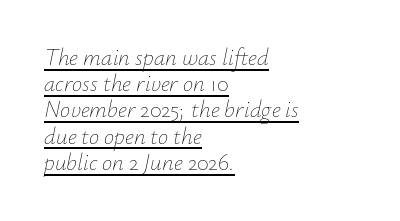
Q: Is the text bold? A: No.
Q: Is the text italic (slanted)? A: Yes, it leans right by about 12 degrees.
Q: Is the text underlined? A: Yes.
Q: How is the paragraph aligned? A: Left-aligned.
Q: Is the spacing between letters normal or unusually wide? A: Normal.
Q: Is the spacing between lines tight, normal or loose? A: Tight.
